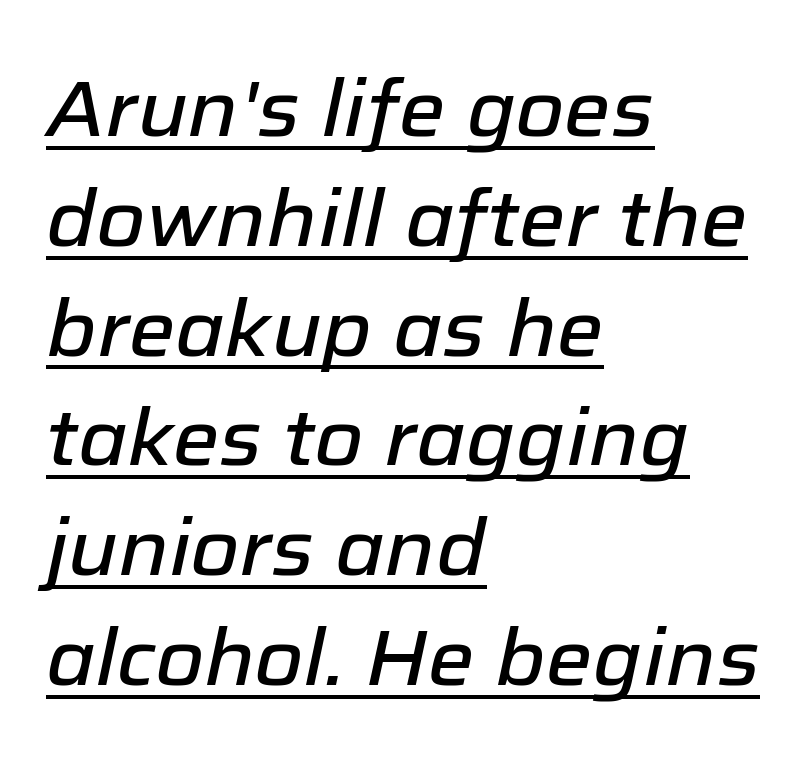
{"italic": "yes", "lean": "right", "slant_degrees": 12, "width": "normal", "stroke_contrast": "low", "x_height": "medium", "monospaced": "no", "underline": "yes", "align": "left", "line_spacing": "normal", "line_spacing_ratio": 1.39, "letter_spacing": "normal", "letter_spacing_em": 0.0, "glyph_px": 79}
